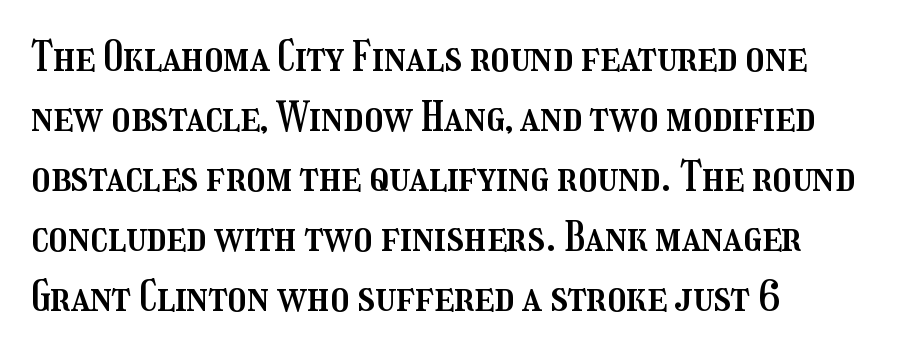
A typesetter would call this leading conventional body-copy spacing. This rendering uses left alignment, leaving the right contour irregular. The lettering holds an erect, upright posture throughout. The glyphs are unaccompanied by any horizontal stroke below them. Observe the ordinary spacing: letters are neighbours, not strangers.
